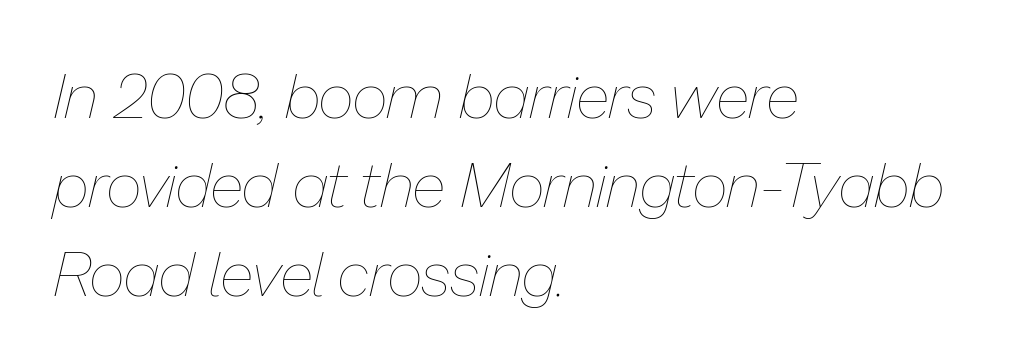
Where is the straight margin? On the left. Inter-character spacing is left at the font's built-in metrics. Check under the words: just untouched page. The space between consecutive lines is moderate. The typeface has the unassuming heft of standard copy or less. These lines are rendered in a variable-pitch font.
